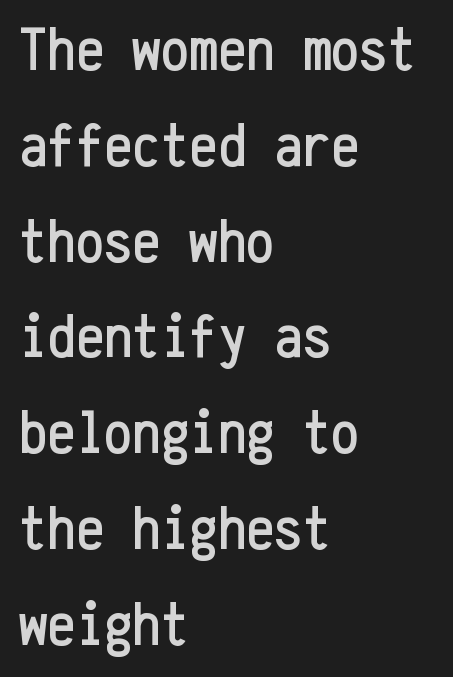
The image shows 63 px condensed sans-serif type, upright, monospaced; set left-aligned, normal line spacing (1.52x), normal letter spacing, not underlined; low stroke contrast and a medium x-height.
